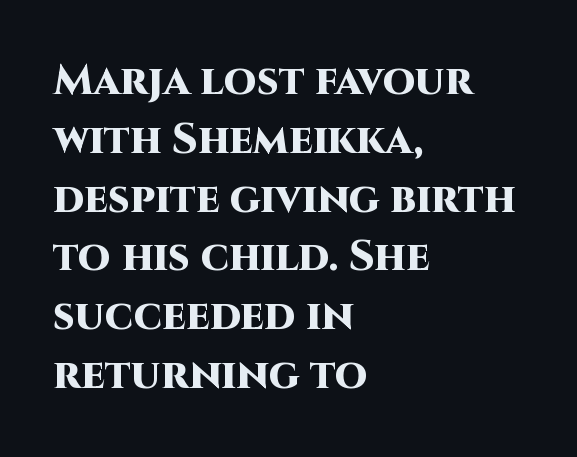
The image shows 42 px heavy sans-serif type, upright; set left-aligned, normal line spacing (1.4x), normal letter spacing, not underlined; high stroke contrast and a large x-height.
